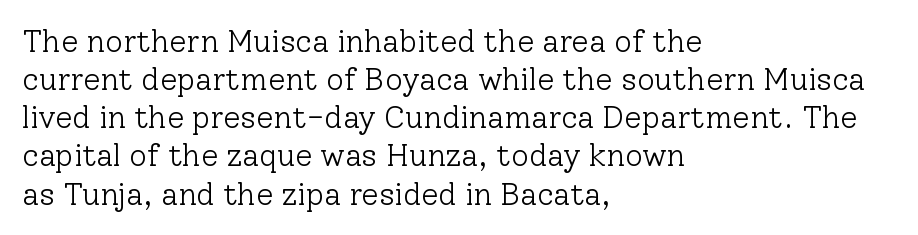
The image shows 31 px light serif type, upright; set left-aligned, line spacing 1.23x, normal letter spacing, not underlined; low stroke contrast and a medium x-height.
